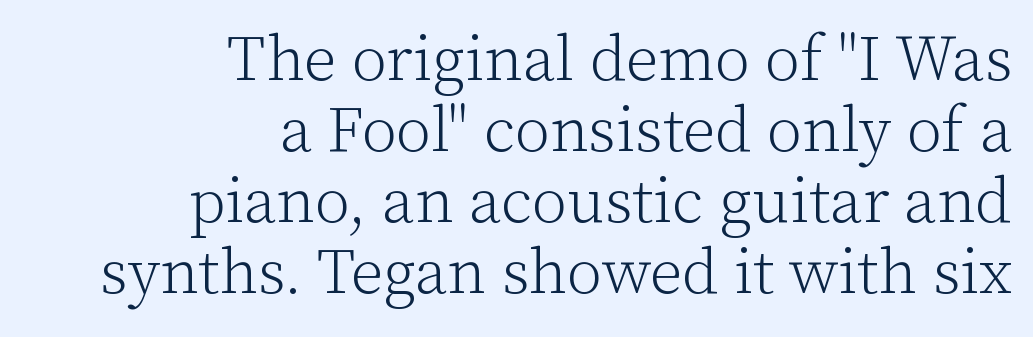
The image shows 64 px light serif type, upright; set right-aligned, tight line spacing (1.11x), normal letter spacing, not underlined; low stroke contrast and a medium x-height.
